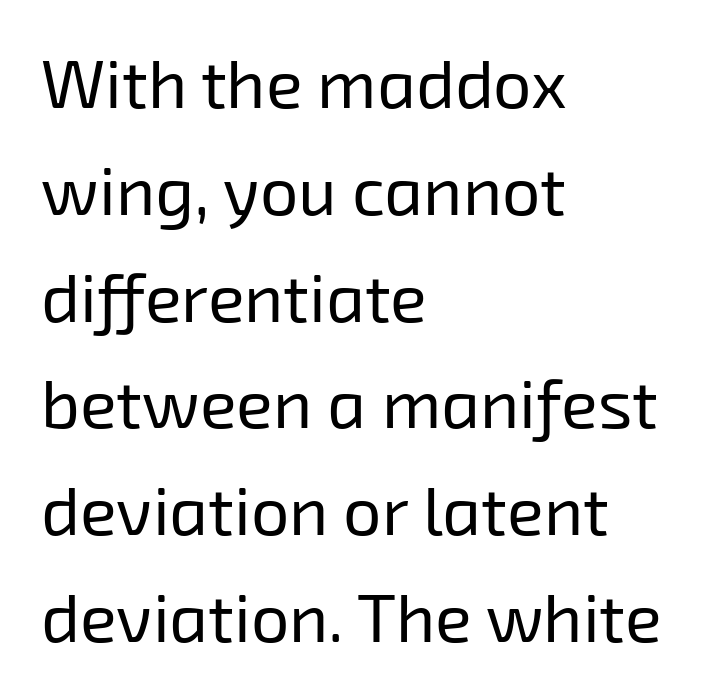
Q: Is the text bold? A: No.
Q: Is the typeface a serif or a sans-serif typeface? A: Sans-serif.
Q: Is the text underlined? A: No.
Q: How is the paragraph aligned? A: Left-aligned.
Q: Is the spacing between letters normal or unusually wide? A: Normal.
Q: Is the spacing between lines tight, normal or loose? A: Normal.
Q: Width (condensed, normal, or wide)? A: Normal.
Q: Stroke contrast? A: Low.
Q: x-height? A: Medium.
Q: Monospaced? A: No.
